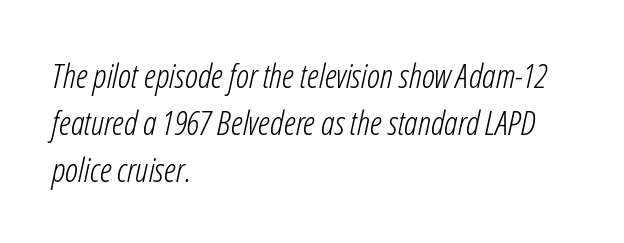
Q: Is the text bold? A: No.
Q: Is the text italic (slanted)? A: Yes, it leans right by about 12 degrees.
Q: Is the text underlined? A: No.
Q: How is the paragraph aligned? A: Left-aligned.
Q: Is the spacing between letters normal or unusually wide? A: Normal.
Q: Is the spacing between lines tight, normal or loose? A: Normal.
Q: Width (condensed, normal, or wide)? A: Condensed.
Q: Stroke contrast? A: Low.
Q: x-height? A: Medium.
Q: Monospaced? A: No.
